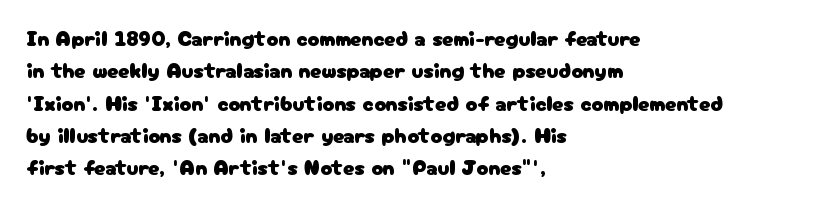
The image shows 22 px text type, upright; set left-aligned, normal line spacing (1.47x), normal letter spacing, not underlined.
